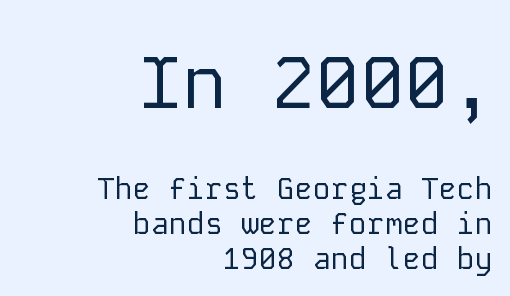
This layout puts the oversized block above and the modest block below. Compared with typical body copy, the letter spacing here is the same. You could count columns in this text — the font is strictly monospaced. Each line ends at the same right margin while the left side varies. Does the lettering tilt? It doesn't — this is upright. Weight: regular or lighter.
